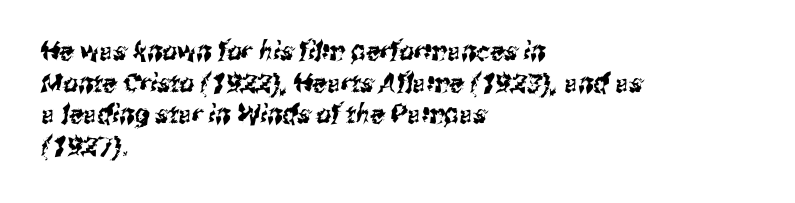
Q: Is the text underlined? A: No.
Q: How is the paragraph aligned? A: Left-aligned.
Q: Is the spacing between letters normal or unusually wide? A: Normal.
